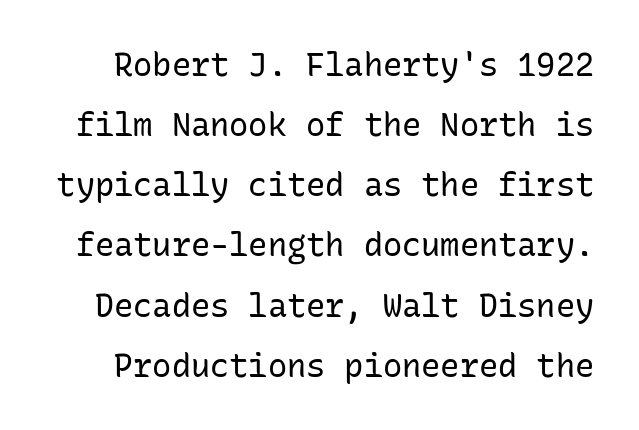
{"serif": "no", "italic": "no", "bold": "no", "weight": "regular", "width": "normal", "stroke_contrast": "low", "x_height": "medium", "monospaced": "yes", "underline": "no", "line_spacing_ratio": 1.88, "letter_spacing": "normal", "letter_spacing_em": 0.0, "glyph_px": 32}
